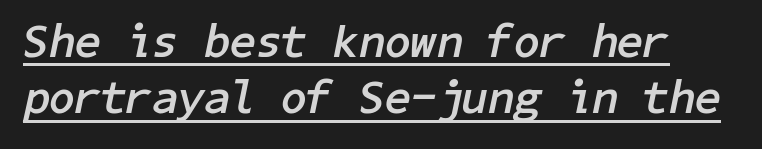
{"italic": "yes", "lean": "right", "slant_degrees": 11, "bold": "yes", "weight": "semibold", "width": "normal", "stroke_contrast": "low", "x_height": "medium", "underline": "yes", "line_spacing_ratio": 1.2, "letter_spacing": "normal", "letter_spacing_em": 0.0, "glyph_px": 47}
